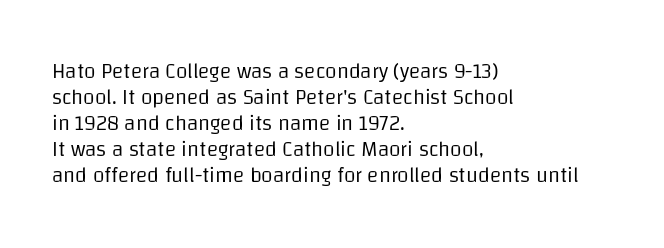
Q: Is the text bold? A: No.
Q: Is the text italic (slanted)? A: No, it is upright.
Q: Is the text underlined? A: No.
Q: How is the paragraph aligned? A: Left-aligned.
Q: Is the spacing between letters normal or unusually wide? A: Normal.
